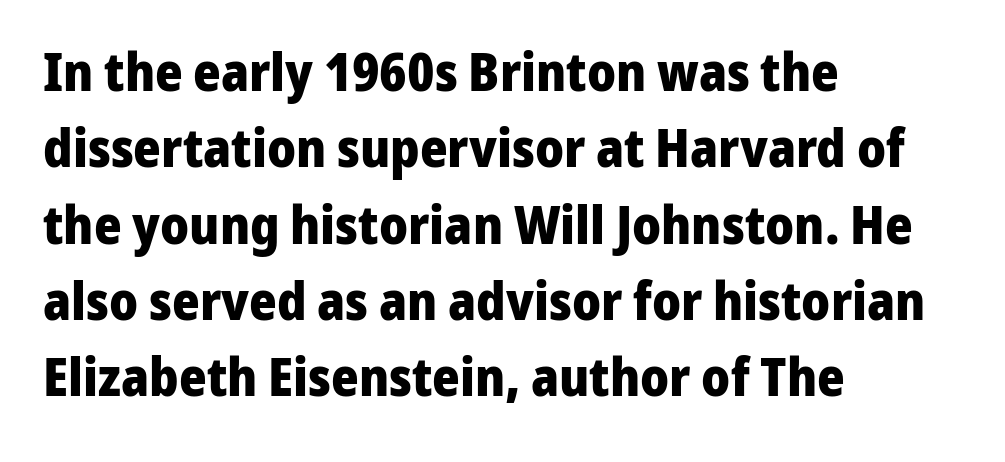
Normally led — the rows are evenly, conventionally spaced. These lines are composed in type without serifs. Default kerning and tracking; the words read as compact shapes. Descenders are the only things crossing below the line. You'd pick this weight for a headline — it's a proper bold. Leftover space on each line is placed entirely after the last word.
